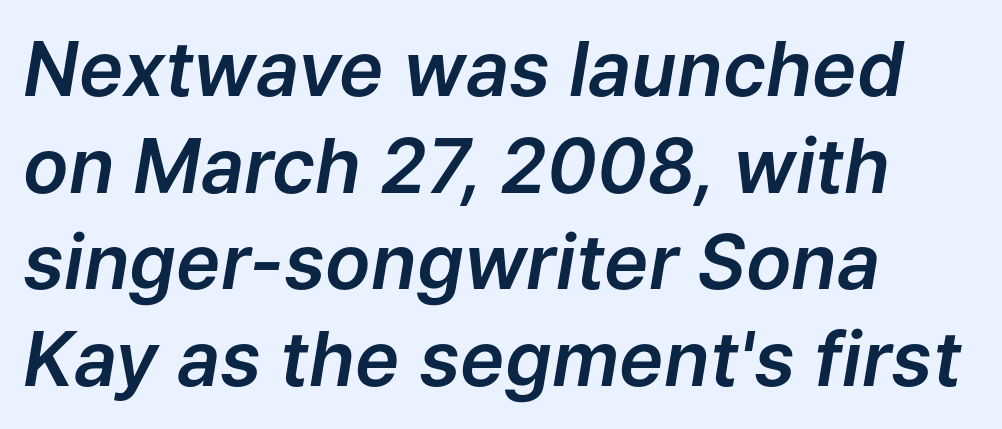
The image shows 75 px text type, italic (leaning right); set left-aligned, normal line spacing (1.29x), normal letter spacing, not underlined; low stroke contrast and a medium x-height.
